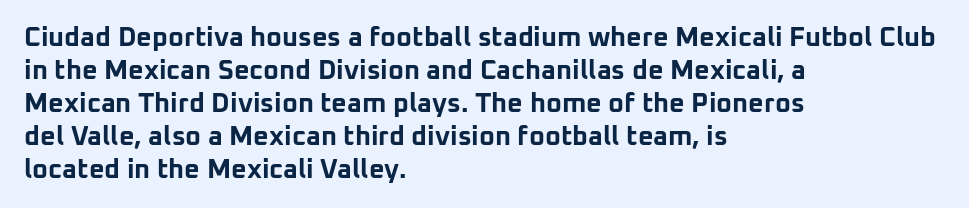
The image shows 27 px bold type, upright; set left-aligned, line spacing 1.22x, normal letter spacing, not underlined.
